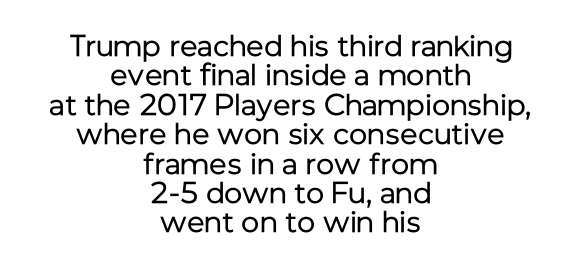
Letters rest on an invisible, unmarked baseline. This is not heavy type; no bold has been used. The font's upright variant was chosen for this text. Spacing between characters is what you'd get straight out of the box. Is this a fixed-width face? No — the glyphs have proportional, varying widths. Quick note: interline space is minimal.
